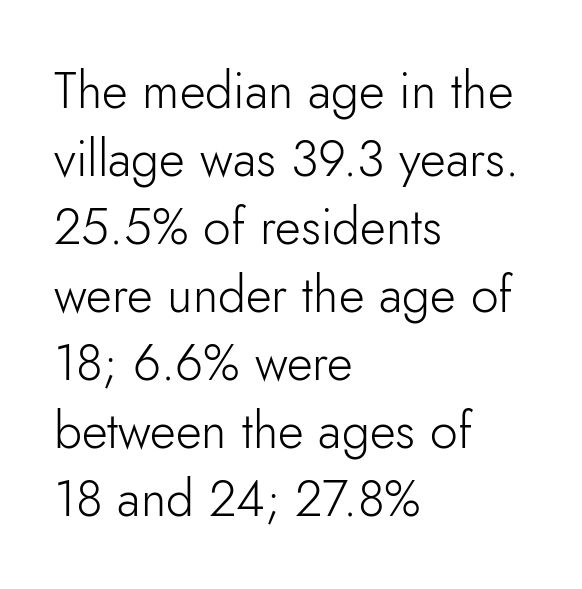
The image shows 50 px light sans-serif type, upright; set left-aligned, normal line spacing (1.36x), normal letter spacing, not underlined; low stroke contrast and a small x-height.
